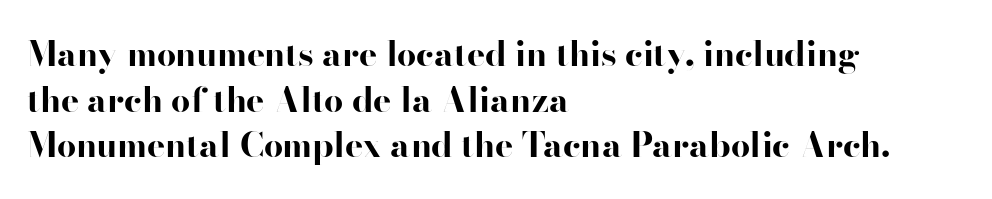
The designer went with a sans here, leaving each stem footless. This sample has the flowing, uneven cadence of proportional lettering. Has an underline been added? It has not. Normally led — the rows are evenly, conventionally spaced. All the whitespace from short lines collects on the right.
